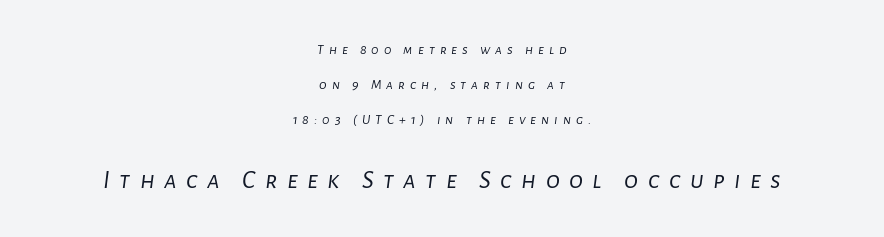
The image shows 26 px text type, italic (leaning right); set centered, loose line spacing (2.49x), unusually wide letter spacing (+0.36 em), not underlined; the second (bottom) block is 1.86x larger.
